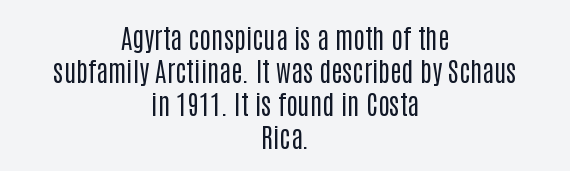
The glyphs are unaccompanied by any horizontal stroke below them. Summary of weight: not heavy and not bold. Style check: upright. The paragraph shown floats in the horizontal middle. A typesetter would call this zero additional tracking.
